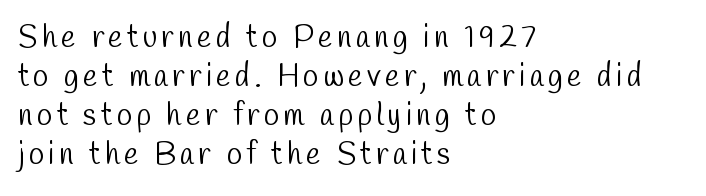
Summary of vertical rhythm: regular, with standard interline spacing. Note: no serifs on the glyphs. Unbolded letterforms with no extra heft. The setting favours the left margin, as ordinary paragraphs usually do. Think of a printed novel: that variable character pitch is what you see here.
